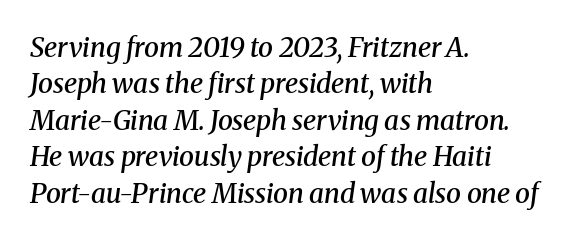
Q: Is the text bold? A: Semi-bold.
Q: Is the text italic (slanted)? A: Yes, it leans right by about 8 degrees.
Q: Is the text underlined? A: No.
Q: How is the paragraph aligned? A: Left-aligned.
Q: Is the spacing between letters normal or unusually wide? A: Normal.
Q: Is the spacing between lines tight, normal or loose? A: Normal.
